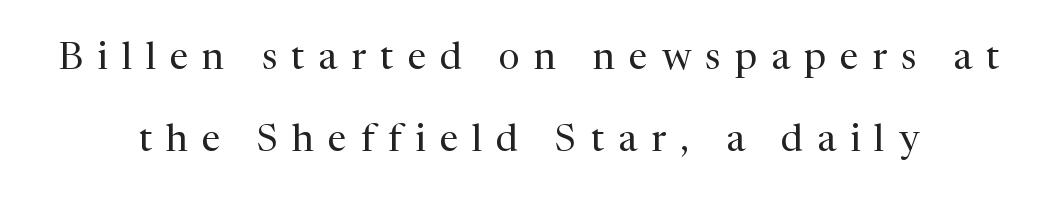
Q: Is the text bold? A: No.
Q: Is the text italic (slanted)? A: No, it is upright.
Q: Is the typeface a serif or a sans-serif typeface? A: Serif.
Q: Is the text underlined? A: No.
Q: How is the paragraph aligned? A: Centered.
Q: Is the spacing between letters normal or unusually wide? A: Unusually wide.
Q: Is the spacing between lines tight, normal or loose? A: Loose.
Q: Width (condensed, normal, or wide)? A: Normal.
Q: Stroke contrast? A: Medium.
Q: x-height? A: Medium.
Q: Monospaced? A: No.
